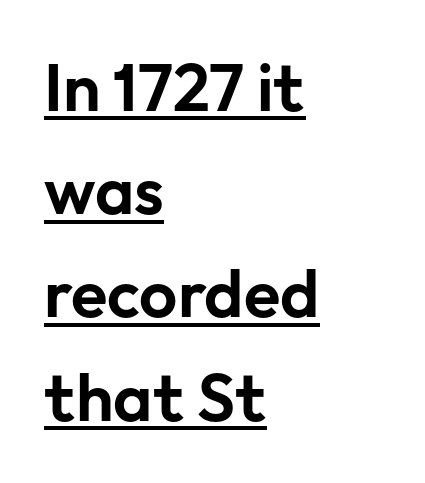
{"serif": "no", "italic": "no", "width": "normal", "stroke_contrast": "low", "x_height": "medium", "monospaced": "no", "underline": "yes", "align": "left", "line_spacing": "normal", "line_spacing_ratio": 1.54, "letter_spacing": "normal", "letter_spacing_em": 0.0, "glyph_px": 67}
